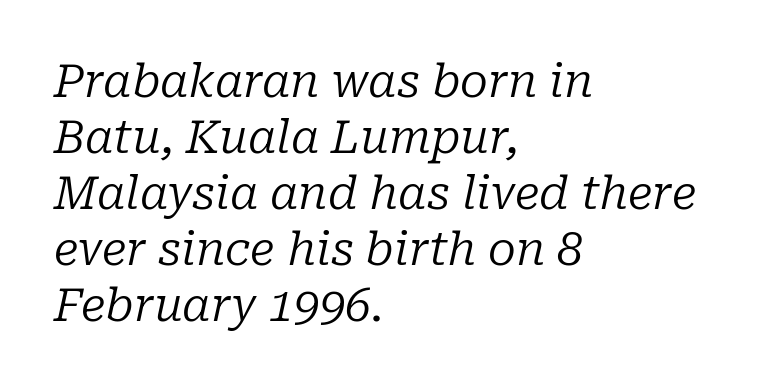
The image shows 46 px regular-weight serif type, italic (leaning right); set left-aligned, line spacing 1.22x, normal letter spacing, not underlined; low stroke contrast and a medium x-height.
